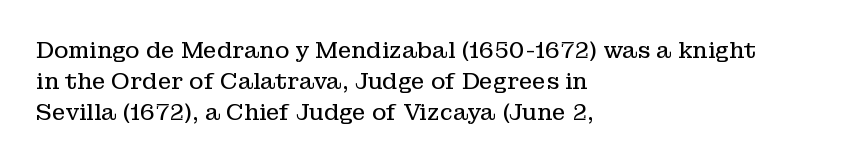
Q: Is the text bold? A: No.
Q: Is the text italic (slanted)? A: No, it is upright.
Q: Is the text underlined? A: No.
Q: How is the paragraph aligned? A: Left-aligned.
Q: Is the spacing between letters normal or unusually wide? A: Normal.
Q: Is the spacing between lines tight, normal or loose? A: Normal.
